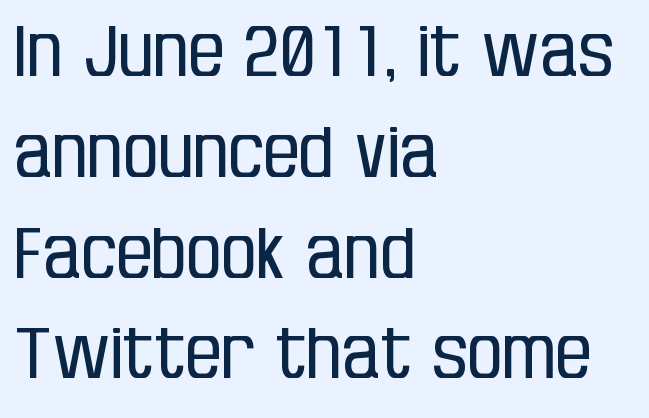
The image shows 71 px regular-weight, condensed sans-serif type, upright; set left-aligned, normal line spacing (1.42x), normal letter spacing, not underlined; low stroke contrast and a large x-height.
